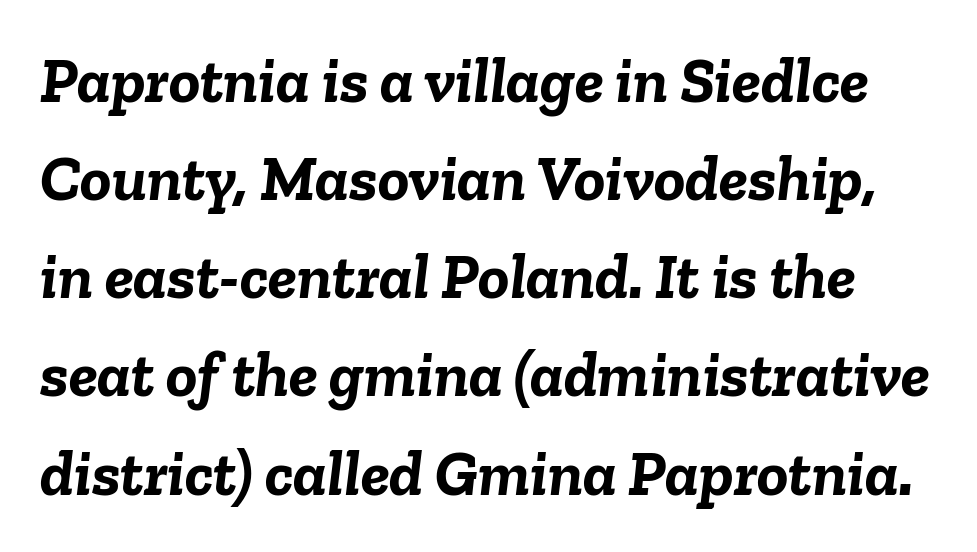
{"italic": "yes", "lean": "right", "slant_degrees": 6, "bold": "yes", "weight": "semibold", "width": "normal", "stroke_contrast": "low", "x_height": "medium", "monospaced": "no", "underline": "no", "line_spacing": "normal", "line_spacing_ratio": 1.51, "letter_spacing": "normal", "letter_spacing_em": 0.0, "glyph_px": 65}
